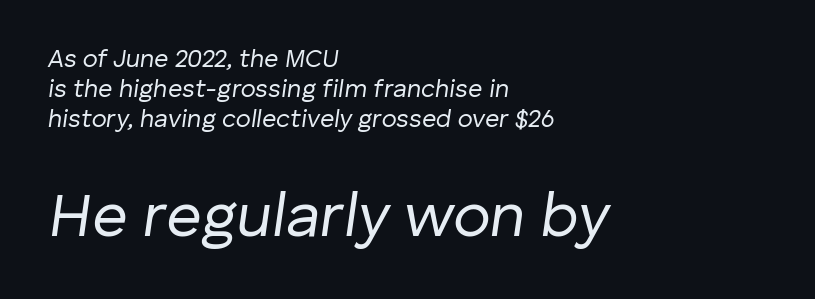
The letters are slanted; this is an italic face. Here the designer chose a conventional face with non-uniform glyph widths. These lines are set flush left with a ragged right edge. A student would notice the bottom passage is typeset larger than what precedes it.
